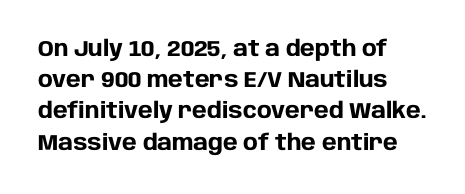
In CSS terms this would be text-align: left. Baseline-to-baseline distance is the conventional proportion of letter height. Notice how the stems are strictly vertical — no italics here. The space beneath each line is pristine and unruled. Spacing between characters is what you'd get straight out of the box. The passage shown is emphatically bold.
